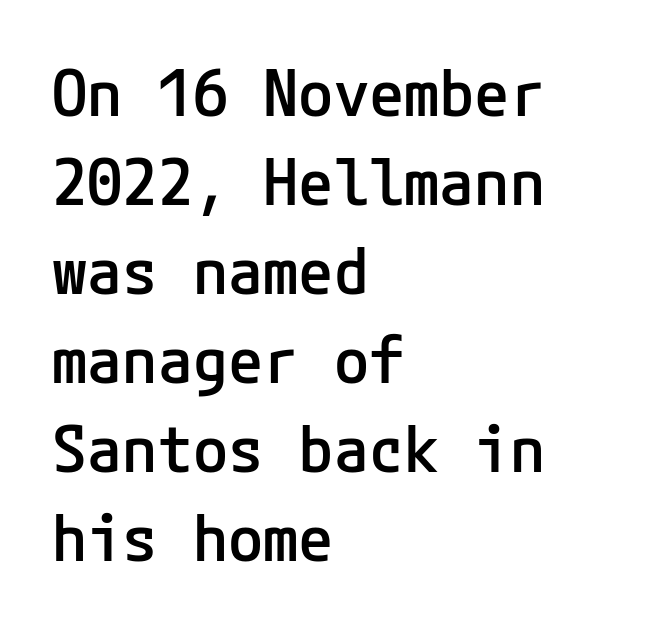
The image shows 64 px semibold sans-serif type, upright; set left-aligned, normal line spacing (1.39x), normal letter spacing, not underlined; low stroke contrast and a medium x-height.
